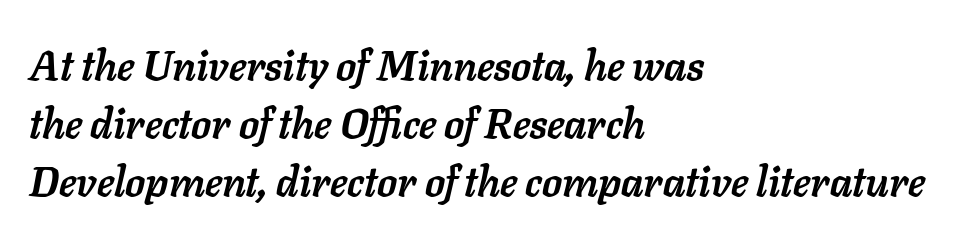
The image shows 41 px semibold type, italic (leaning right); set left-aligned, normal line spacing (1.41x), normal letter spacing, not underlined; low stroke contrast and a medium x-height.
